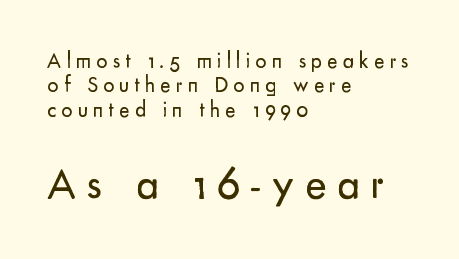
Q: Is the text bold? A: No.
Q: Is the text italic (slanted)? A: No, it is upright.
Q: Is the typeface a serif or a sans-serif typeface? A: Sans-serif.
Q: Is the text underlined? A: No.
Q: How is the paragraph aligned? A: Left-aligned.
Q: Is the spacing between letters normal or unusually wide? A: Unusually wide.
Q: Is the spacing between lines tight, normal or loose? A: Tight.
Q: Which block of text is set in a larger size, the first (top) or the second (bottom)? A: The second (bottom) one.
Q: Width (condensed, normal, or wide)? A: Normal.
Q: Stroke contrast? A: Low.
Q: x-height? A: Small.
Q: Monospaced? A: No.
